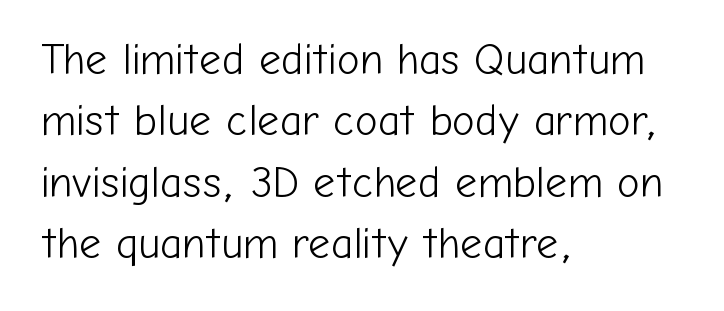
The passage shown is typeset with a sans-serif family. Students, note that the glyphs here touch the page at normal intervals. A normal amount of white space separates one row of letters from the next. Weight class: somewhere from thin through regular. Descenders hang freely into open space. Proportional: the letters do not fall into vertical columns.
